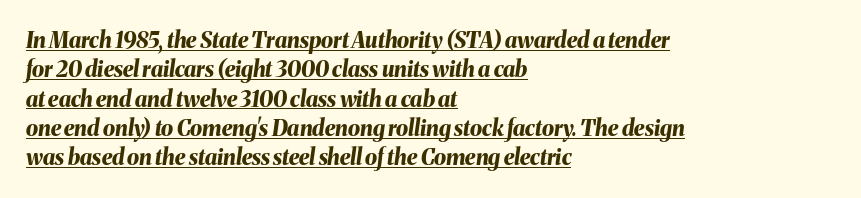
The letterforms sit shoulder to shoulder at normal distance. The rows are spaced the way most documents space them. Stroke thickness is high; the sample reads as a true bold. Line beginnings align vertically; line endings do not. Caption: lettering with a line underneath.
